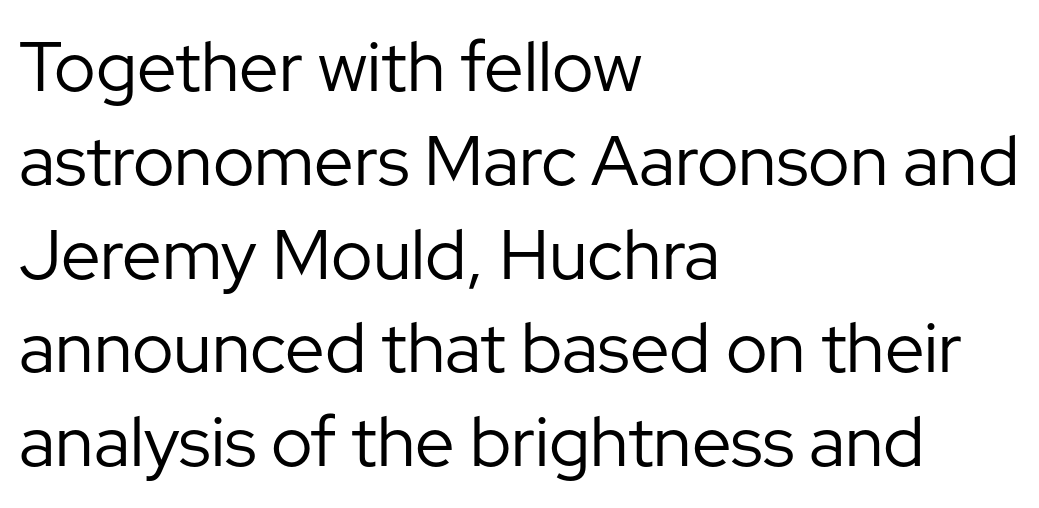
Q: Is the text bold? A: No.
Q: Is the text italic (slanted)? A: No, it is upright.
Q: Is the typeface a serif or a sans-serif typeface? A: Sans-serif.
Q: Is the text underlined? A: No.
Q: How is the paragraph aligned? A: Left-aligned.
Q: Is the spacing between letters normal or unusually wide? A: Normal.
Q: Is the spacing between lines tight, normal or loose? A: Normal.
Q: Width (condensed, normal, or wide)? A: Normal.
Q: Stroke contrast? A: Low.
Q: x-height? A: Medium.
Q: Monospaced? A: No.
